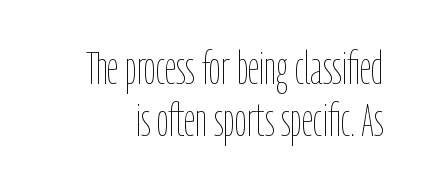
The image shows 46 px thin, condensed type, upright; set tight line spacing (1.14x), normal letter spacing, not underlined; low stroke contrast and a medium x-height.
